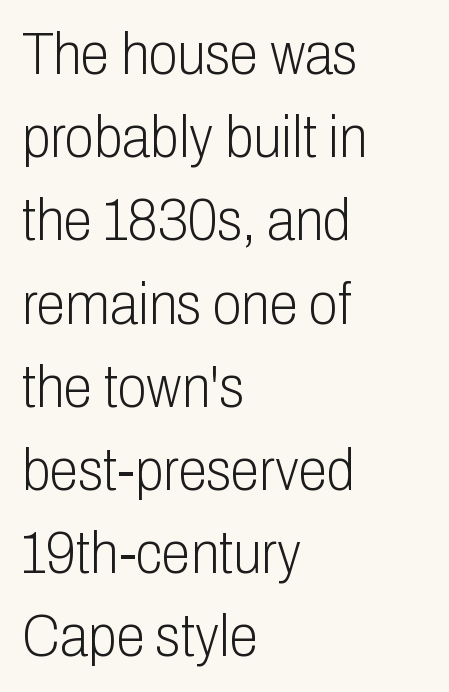
The image shows 59 px light, condensed sans-serif type, upright; set left-aligned, normal line spacing (1.41x), normal letter spacing, not underlined; low stroke contrast and a medium x-height.
